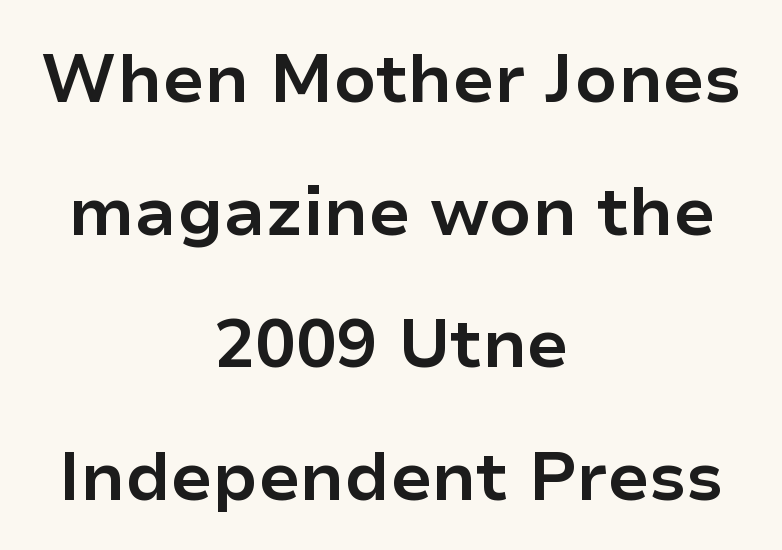
The image shows 68 px bold sans-serif type, upright; set centered, loose line spacing (1.95x), normal letter spacing, not underlined; low stroke contrast and a medium x-height.
